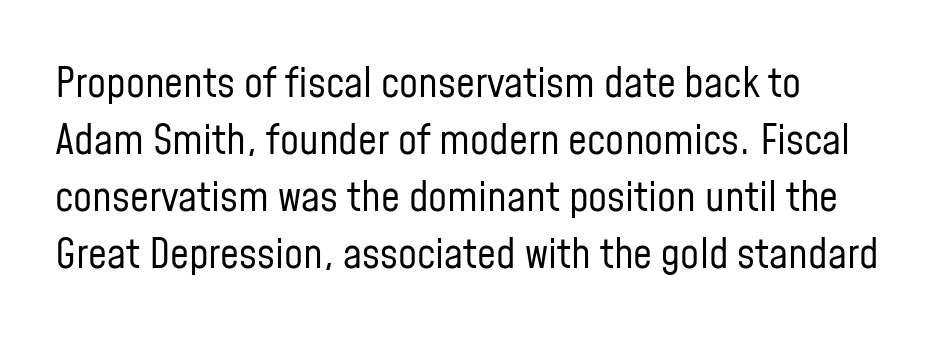
The words here are not underlined. Compared with a centered layout, this one pins lines to the left instead. The rendering uses a moderate line-height, typical for paragraphs. Serifs: no, the terminals of the letterforms are clean.
